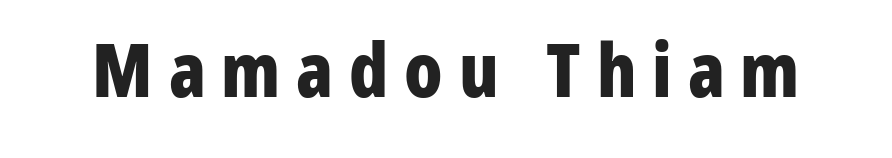
{"serif": "no", "italic": "no", "bold": "yes", "weight": "bold", "width": "condensed", "stroke_contrast": "low", "x_height": "medium", "monospaced": "no", "underline": "no", "letter_spacing": "wide", "letter_spacing_em": 0.21, "glyph_px": 75}
